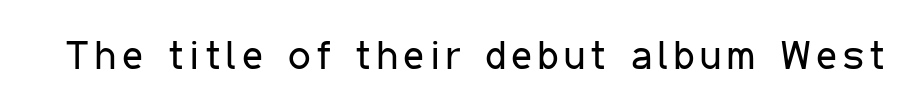
Q: Is the text bold? A: No.
Q: Is the text italic (slanted)? A: No, it is upright.
Q: Is the typeface a serif or a sans-serif typeface? A: Sans-serif.
Q: Is the text underlined? A: No.
Q: Width (condensed, normal, or wide)? A: Condensed.
Q: Stroke contrast? A: Low.
Q: x-height? A: Medium.
Q: Monospaced? A: No.
